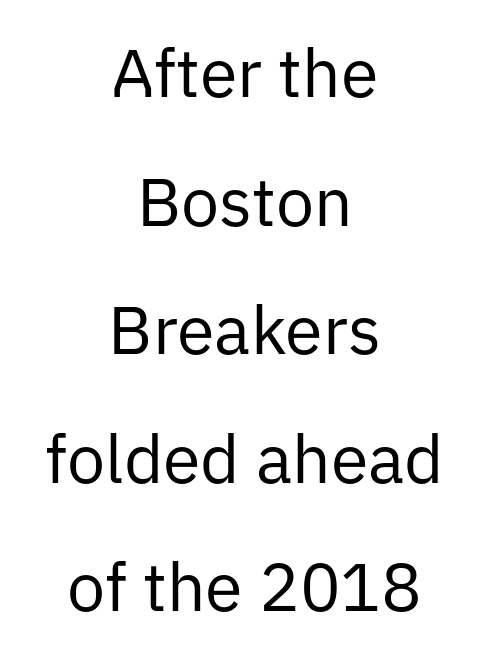
The image shows 68 px regular-weight sans-serif type, upright; set centered, line spacing 1.89x, normal letter spacing, not underlined; low stroke contrast and a medium x-height.
